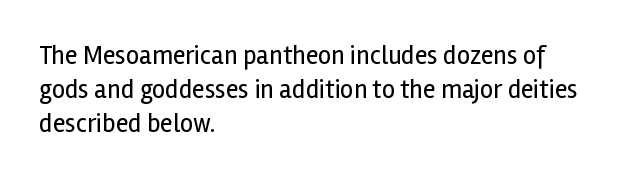
The image shows 26 px text type, upright; set left-aligned, normal line spacing (1.31x), normal letter spacing, not underlined.
